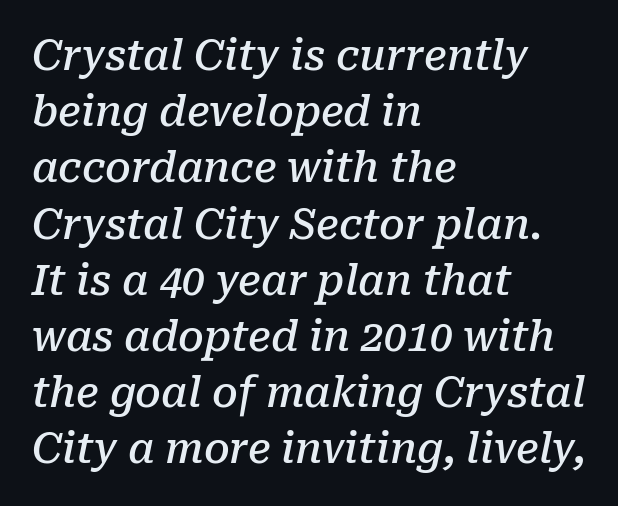
The image shows 41 px semibold serif type, italic (leaning right); set left-aligned, normal line spacing (1.37x), normal letter spacing, not underlined; low stroke contrast and a medium x-height.
